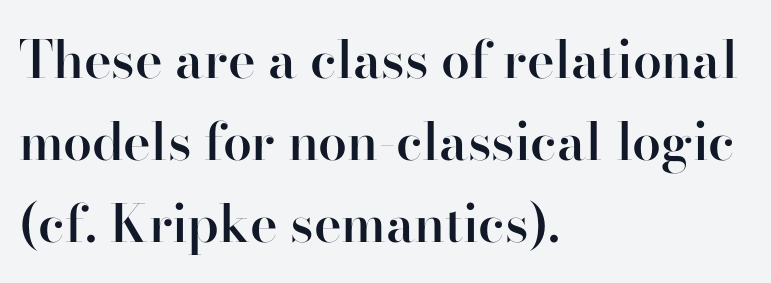
{"serif": "yes", "italic": "no", "bold": "semi", "weight": "semibold", "width": "normal", "stroke_contrast": "high", "x_height": "small", "monospaced": "no", "underline": "no", "align": "left", "line_spacing": "normal", "line_spacing_ratio": 1.58, "letter_spacing": "normal", "letter_spacing_em": 0.0, "glyph_px": 52}
